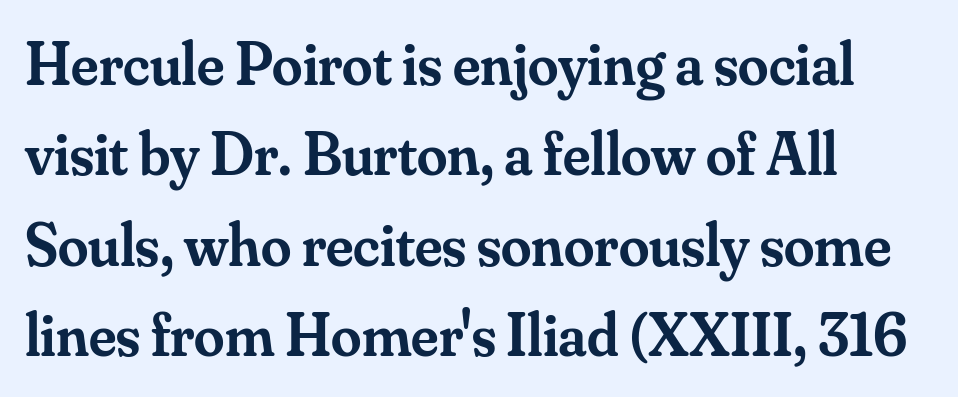
The image shows 61 px semibold serif type, upright; set left-aligned, normal line spacing (1.48x), normal letter spacing, not underlined; medium stroke contrast and a small x-height.
